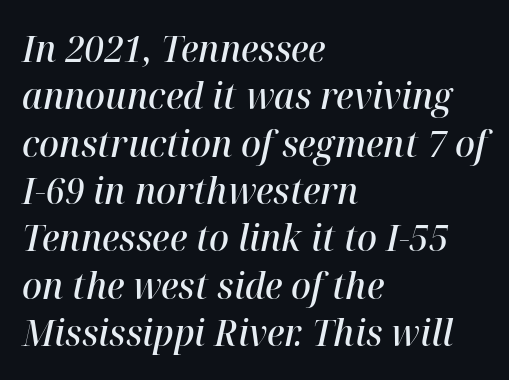
{"italic": "yes", "lean": "right", "slant_degrees": 12, "bold": "semi", "weight": "semibold", "width": "normal", "stroke_contrast": "high", "x_height": "medium", "monospaced": "no", "underline": "no", "align": "left", "line_spacing": "normal", "line_spacing_ratio": 1.28, "letter_spacing": "normal", "letter_spacing_em": 0.0, "glyph_px": 37}
